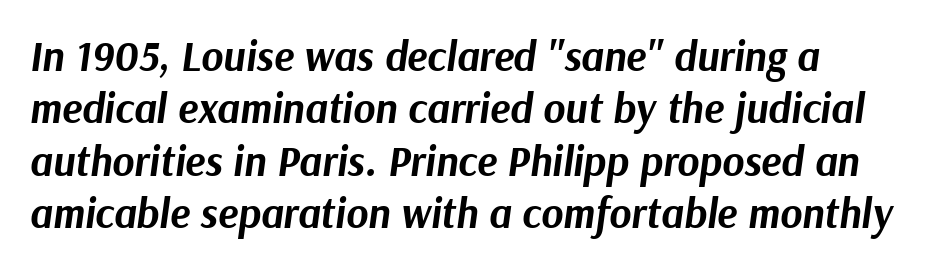
{"italic": "yes", "lean": "right", "slant_degrees": 9, "bold": "yes", "weight": "bold", "width": "normal", "stroke_contrast": "medium", "x_height": "medium", "monospaced": "no", "underline": "no", "line_spacing": "normal", "line_spacing_ratio": 1.25, "letter_spacing": "normal", "letter_spacing_em": 0.0, "glyph_px": 42}
